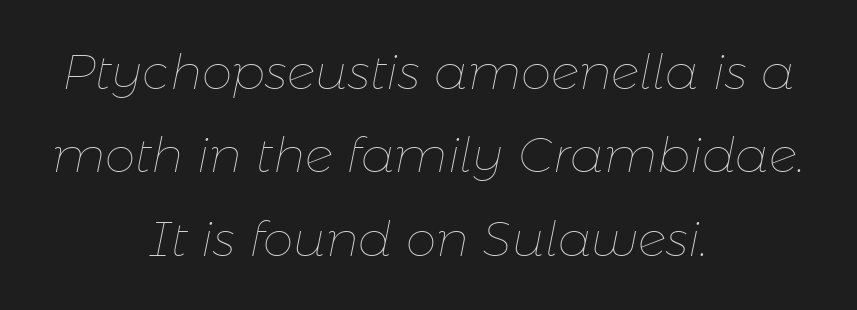
The image shows 49 px thin type, italic (leaning right); set centered, normal line spacing (1.7x), normal letter spacing, not underlined; low stroke contrast and a medium x-height.
